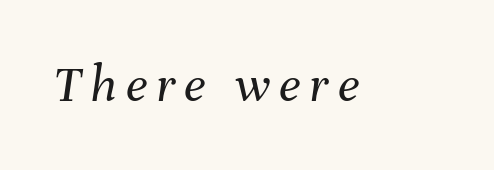
The image shows 53 px regular-weight type, italic (leaning right); set not underlined; medium stroke contrast and a medium x-height.
